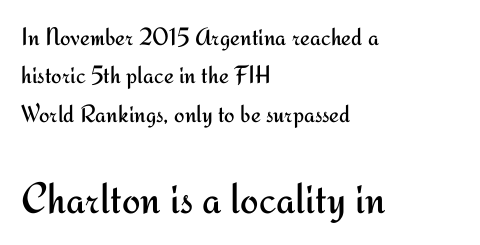
{"serif": "no", "italic": "no", "bold": "no", "weight": "regular", "width": "normal", "stroke_contrast": "medium", "x_height": "small", "monospaced": "no", "underline": "no", "align": "left", "line_spacing": "normal", "line_spacing_ratio": 1.54, "letter_spacing": "normal", "letter_spacing_em": 0.0, "larger_block": "second", "size_ratio": 1.76, "glyph_px": 44}
